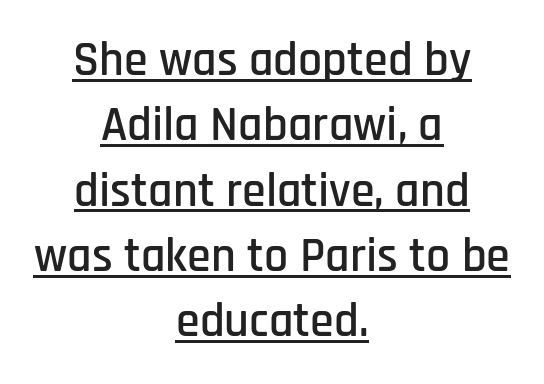
The image shows 48 px condensed sans-serif type, upright; set centered, normal line spacing (1.36x), normal letter spacing, underlined; low stroke contrast and a large x-height.
